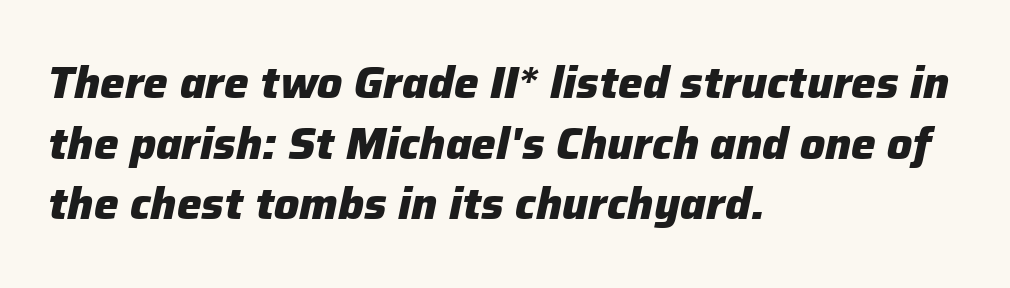
This rendering leaves character spacing at its baseline value. Vertical spacing — default. Decoration check: the copy has no underline. One-word summary of the alignment: left. Character widths vary here, with narrow letters taking less room than wide ones. When letters slant like this, we call the style italic.
